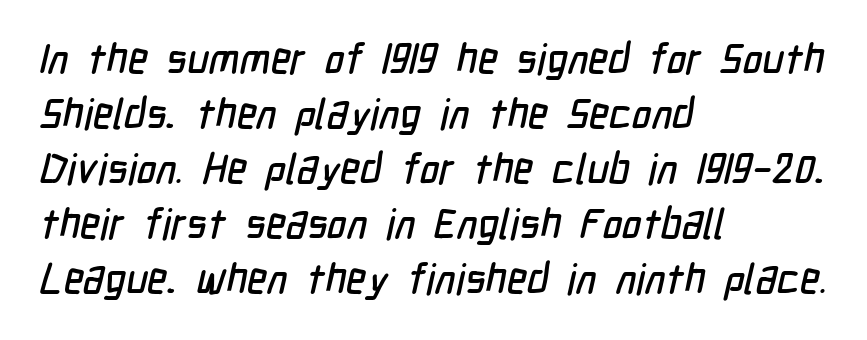
The image shows 42 px condensed sans-serif type; set left-aligned, normal line spacing (1.31x), normal letter spacing, not underlined; low stroke contrast and a medium x-height.
